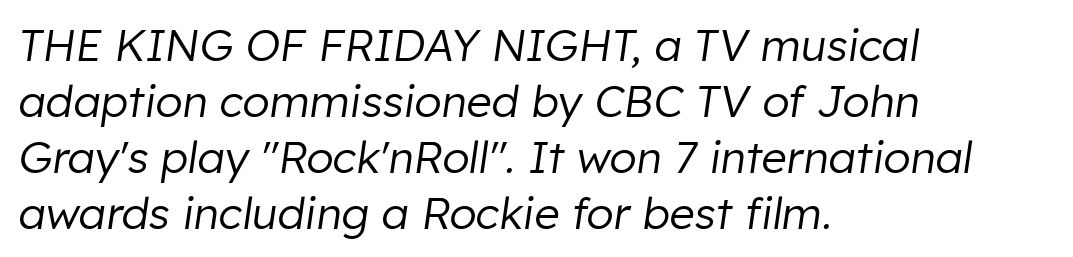
{"italic": "yes", "lean": "right", "slant_degrees": 8, "bold": "no", "weight": "regular", "width": "normal", "stroke_contrast": "low", "x_height": "medium", "monospaced": "no", "underline": "no", "align": "left", "line_spacing": "normal", "line_spacing_ratio": 1.27, "letter_spacing": "normal", "letter_spacing_em": 0.0, "glyph_px": 44}
